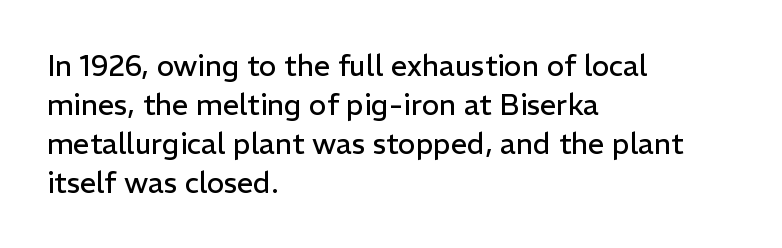
Q: Is the text bold? A: No.
Q: Is the text italic (slanted)? A: No, it is upright.
Q: Is the typeface a serif or a sans-serif typeface? A: Sans-serif.
Q: Is the text underlined? A: No.
Q: How is the paragraph aligned? A: Left-aligned.
Q: Is the spacing between letters normal or unusually wide? A: Normal.
Q: Is the spacing between lines tight, normal or loose? A: Normal.
Q: Width (condensed, normal, or wide)? A: Normal.
Q: Stroke contrast? A: Low.
Q: x-height? A: Medium.
Q: Monospaced? A: No.
